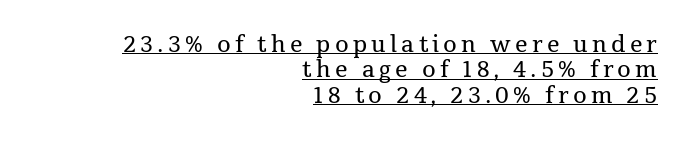
{"italic": "no", "bold": "no", "underline": "yes", "align": "right", "line_spacing": "tight", "line_spacing_ratio": 1.15, "glyph_px": 22}
